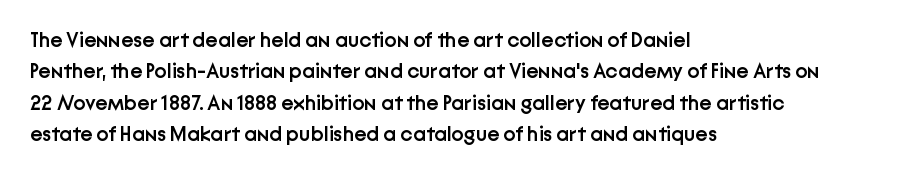
{"italic": "no", "bold": "semi", "underline": "no", "align": "left", "line_spacing": "normal", "line_spacing_ratio": 1.49, "letter_spacing": "normal", "letter_spacing_em": 0.0, "glyph_px": 21}
